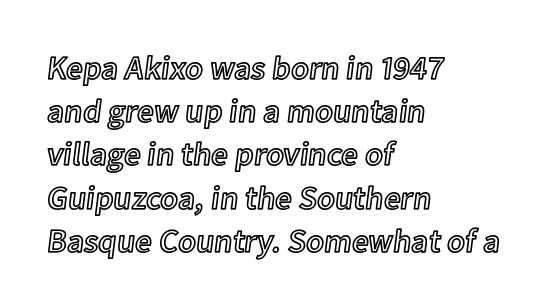
The letters sit at their default tracking, neither squeezed nor spread. Lines of text with bare space underneath. Here the designer chose a conventional face with non-uniform glyph widths.
